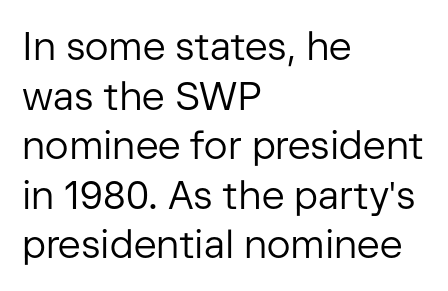
These lines are rendered in a variable-pitch font. Stroke terminals: plain, sans-serif. These lines are set flush left with a ragged right edge. One glance says typical: line gaps are just what's usual. A typesetter would mark this as roman, not italic. Underline: absent.
